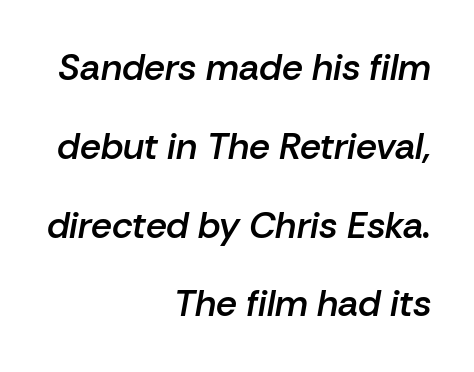
You could not count columns in this text — the font is proportionally spaced. This sample trades compactness for vertical openness between lines. Strokes here are thickened, but only to semibold level. Words appear dense and cohesive because spacing is normal. The baseline area is clear. The passage is arranged like a letterhead date or caption credit — flush right.
